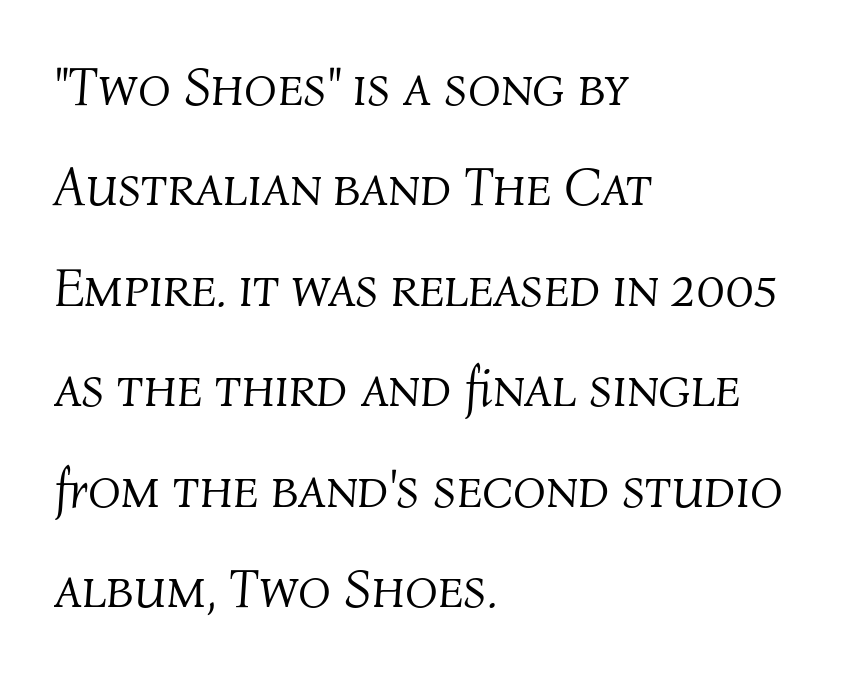
{"italic": "yes", "lean": "right", "slant_degrees": 4, "bold": "no", "weight": "light", "width": "normal", "stroke_contrast": "medium", "x_height": "medium", "monospaced": "no", "underline": "no", "align": "left", "line_spacing_ratio": 1.86, "letter_spacing": "normal", "letter_spacing_em": 0.0, "glyph_px": 54}
